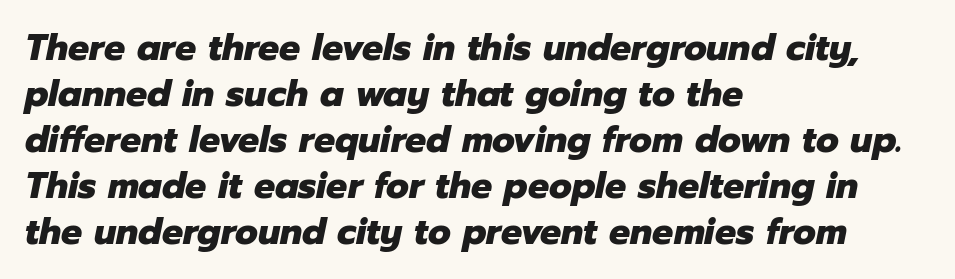
The strip under each line holds only bare page. Look at the tracking — it's just the regular setting, nothing added. Is this a fixed-width face? No — the glyphs have proportional, varying widths. There's an unmistakable incline to the writing here.
